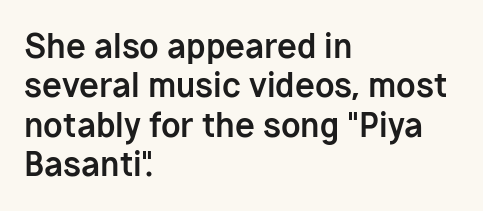
The image shows 32 px bold sans-serif type, upright; set left-aligned, line spacing 1.23x, normal letter spacing, not underlined; low stroke contrast and a medium x-height.
